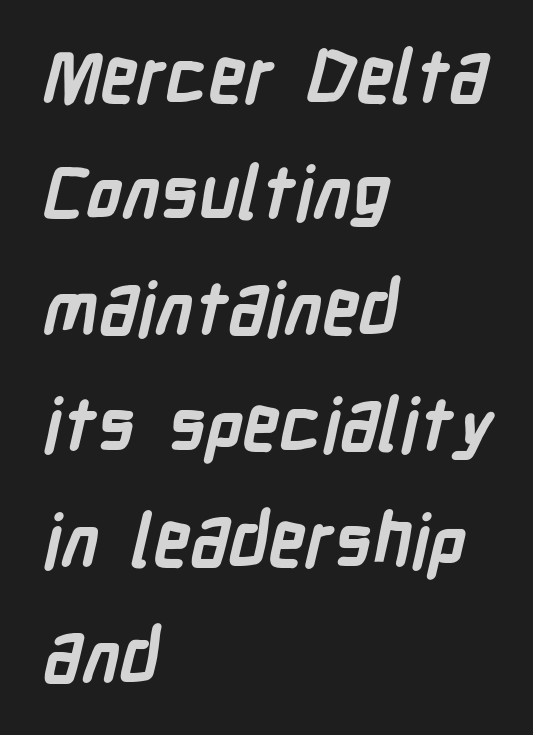
{"serif": "no", "bold": "yes", "weight": "semibold", "width": "condensed", "stroke_contrast": "low", "x_height": "medium", "monospaced": "no", "underline": "no", "align": "left", "line_spacing": "normal", "line_spacing_ratio": 1.59, "letter_spacing": "normal", "letter_spacing_em": 0.0, "glyph_px": 73}
